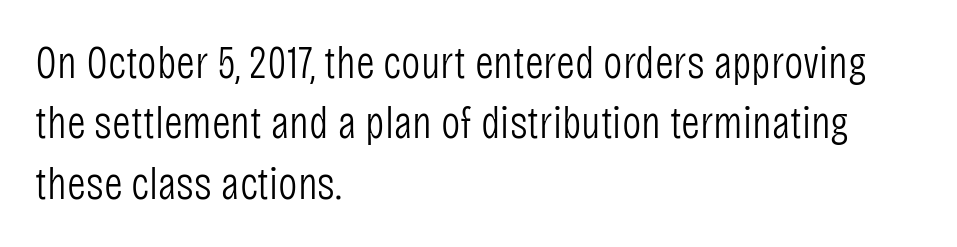
The image shows 46 px light, condensed sans-serif type, upright; set left-aligned, normal line spacing (1.31x), normal letter spacing, not underlined; low stroke contrast and a large x-height.
